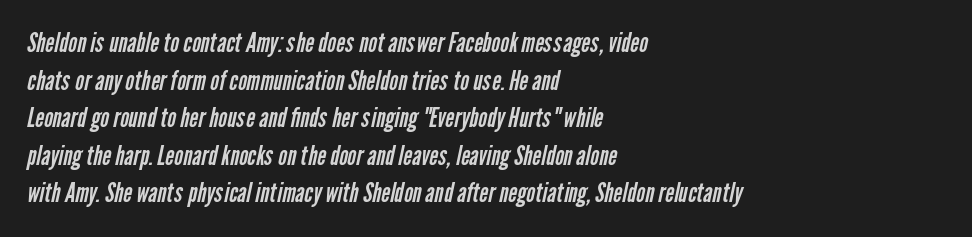
Q: Is the text bold? A: No.
Q: Is the text underlined? A: No.
Q: How is the paragraph aligned? A: Left-aligned.
Q: Is the spacing between letters normal or unusually wide? A: Normal.
Q: Is the spacing between lines tight, normal or loose? A: Normal.
